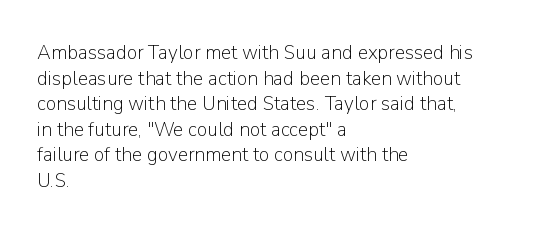
Q: Is the text bold? A: No.
Q: Is the text italic (slanted)? A: No, it is upright.
Q: Is the text underlined? A: No.
Q: How is the paragraph aligned? A: Left-aligned.
Q: Is the spacing between letters normal or unusually wide? A: Normal.
